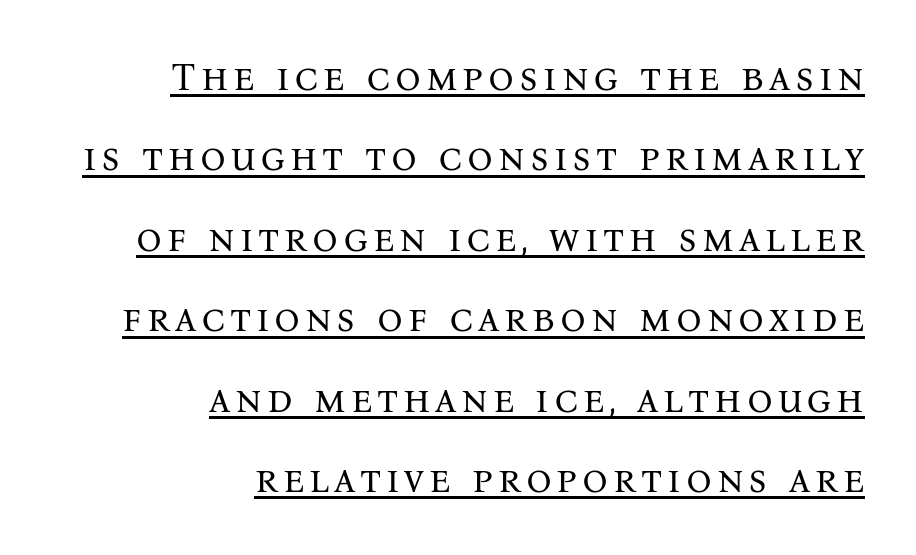
{"serif": "yes", "italic": "no", "bold": "no", "weight": "regular", "width": "normal", "stroke_contrast": "medium", "x_height": "medium", "monospaced": "no", "underline": "yes", "align": "right", "line_spacing": "loose", "line_spacing_ratio": 2.01, "glyph_px": 40}
